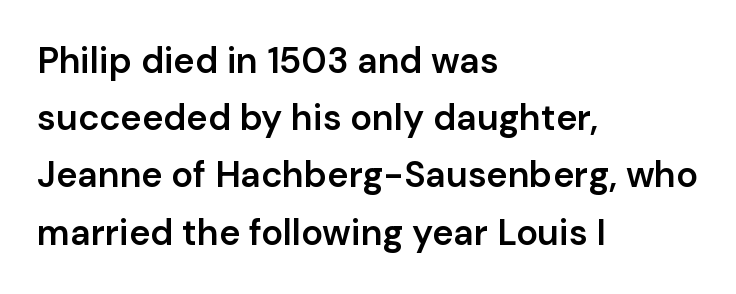
The specimen omits any rule beneath the text block's lines. How are the letters spaced? Ordinarily, with no added tracking. Look at the stroke-to-counter ratio: somewhat heavy, a semibold. The text block is weighted toward the left margin, trailing off unevenly rightward. Looks like regular typesetting: each glyph gets only the width it needs. The rendering shows plain stroke endings on the letterforms — a sans-serif design.
